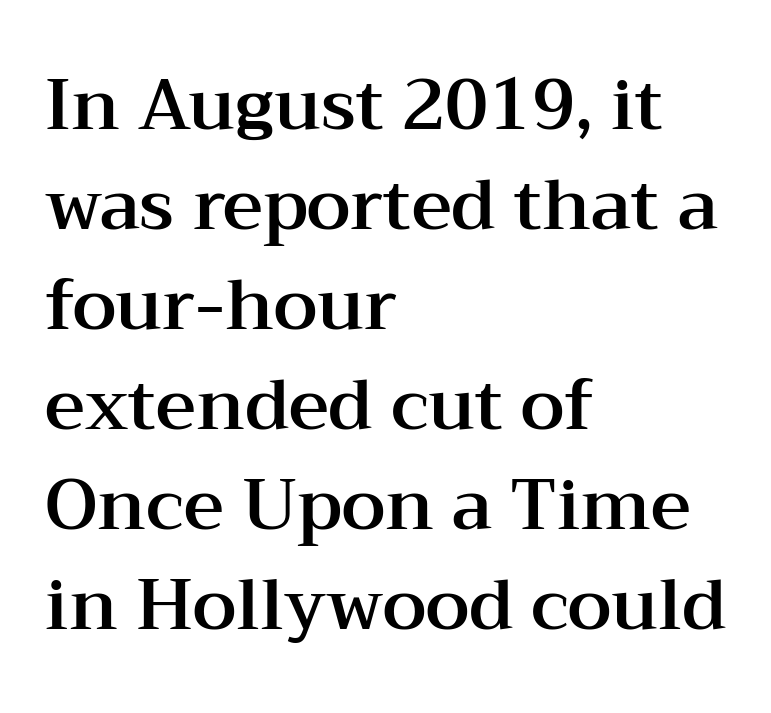
Q: Is the text italic (slanted)? A: No, it is upright.
Q: Is the typeface a serif or a sans-serif typeface? A: Serif.
Q: Is the text underlined? A: No.
Q: How is the paragraph aligned? A: Left-aligned.
Q: Is the spacing between letters normal or unusually wide? A: Normal.
Q: Is the spacing between lines tight, normal or loose? A: Normal.
Q: Width (condensed, normal, or wide)? A: Wide.
Q: Stroke contrast? A: Medium.
Q: x-height? A: Medium.
Q: Monospaced? A: No.
